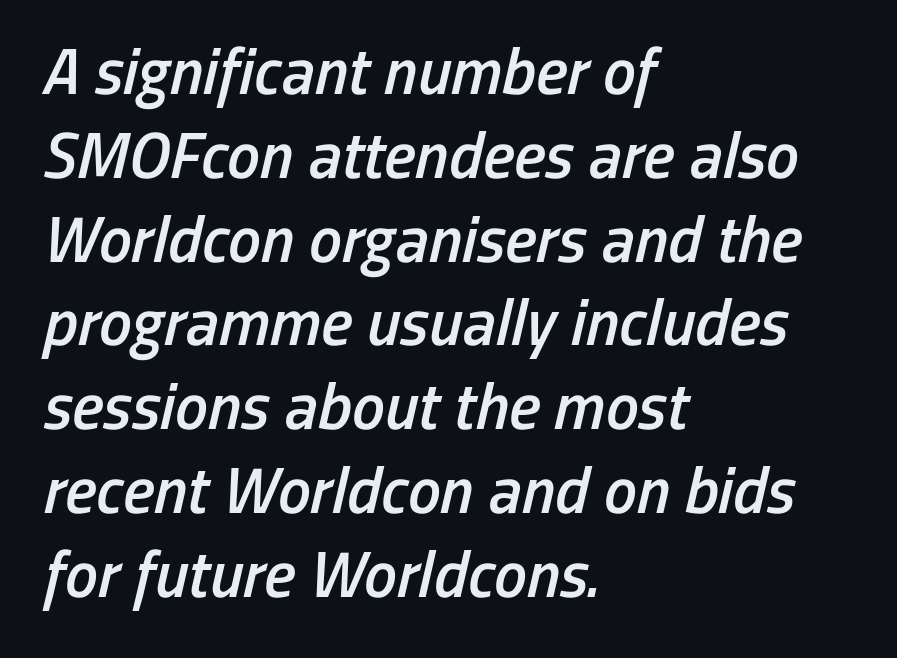
Q: Is the text bold? A: Semi-bold.
Q: Is the text italic (slanted)? A: Yes, it leans right by about 13 degrees.
Q: Is the text underlined? A: No.
Q: How is the paragraph aligned? A: Left-aligned.
Q: Is the spacing between letters normal or unusually wide? A: Normal.
Q: Is the spacing between lines tight, normal or loose? A: Normal.
Q: Width (condensed, normal, or wide)? A: Condensed.
Q: Stroke contrast? A: Low.
Q: x-height? A: Medium.
Q: Monospaced? A: No.
